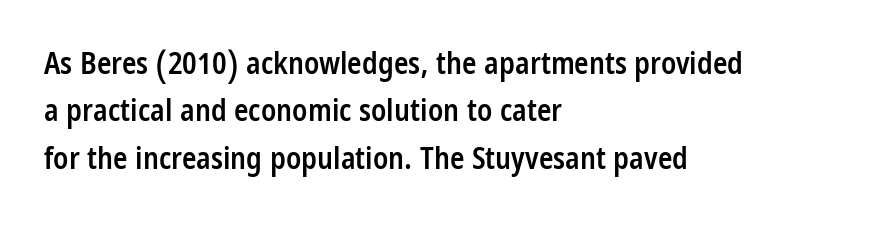
{"serif": "no", "italic": "no", "bold": "semi", "weight": "semibold", "width": "condensed", "stroke_contrast": "low", "x_height": "large", "monospaced": "no", "underline": "no", "align": "left", "line_spacing": "normal", "line_spacing_ratio": 1.58, "letter_spacing": "normal", "letter_spacing_em": 0.0, "glyph_px": 30}
